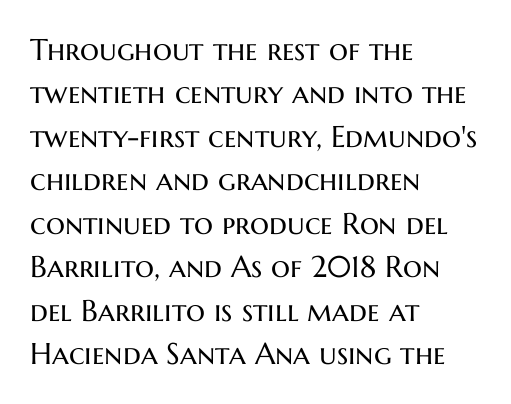
The image shows 30 px regular-weight sans-serif type, upright; set left-aligned, normal line spacing (1.45x), normal letter spacing, not underlined; medium stroke contrast and a medium x-height.
